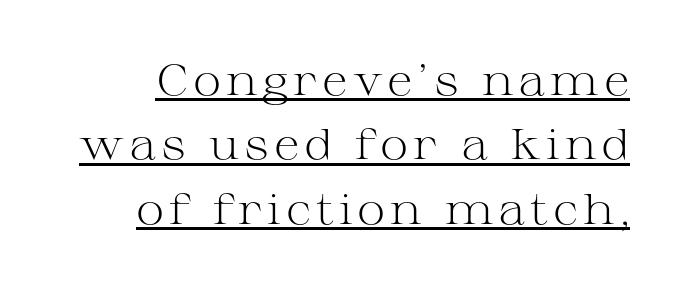
Q: Is the text bold? A: No.
Q: Is the text italic (slanted)? A: No, it is upright.
Q: Is the typeface a serif or a sans-serif typeface? A: Serif.
Q: Is the text underlined? A: Yes.
Q: Is the spacing between lines tight, normal or loose? A: Normal.
Q: Width (condensed, normal, or wide)? A: Wide.
Q: Stroke contrast? A: Medium.
Q: x-height? A: Medium.
Q: Monospaced? A: No.
